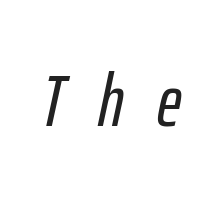
Q: Is the text italic (slanted)? A: Yes, it leans right by about 12 degrees.
Q: Is the text underlined? A: No.
Q: Is the spacing between letters normal or unusually wide? A: Unusually wide.
Q: Width (condensed, normal, or wide)? A: Condensed.
Q: Stroke contrast? A: Low.
Q: x-height? A: Medium.
Q: Monospaced? A: No.
